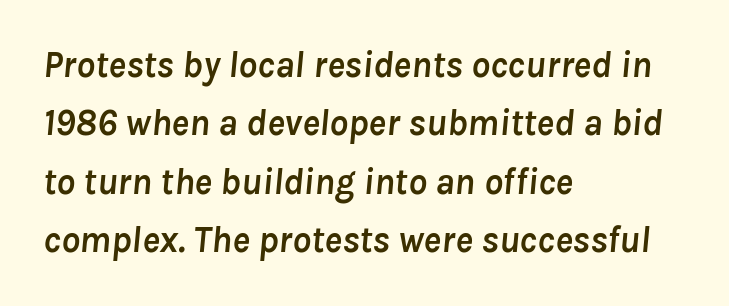
Q: Is the text bold? A: Yes.
Q: Is the text italic (slanted)? A: Yes, it leans right by about 8 degrees.
Q: Is the text underlined? A: No.
Q: How is the paragraph aligned? A: Left-aligned.
Q: Is the spacing between letters normal or unusually wide? A: Normal.
Q: Is the spacing between lines tight, normal or loose? A: Normal.
Q: Width (condensed, normal, or wide)? A: Normal.
Q: Stroke contrast? A: Low.
Q: x-height? A: Medium.
Q: Monospaced? A: No.
